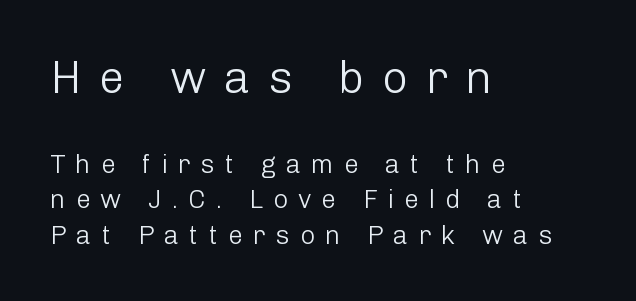
The image shows 45 px light sans-serif type, upright; set left-aligned, normal line spacing (1.37x), unusually wide letter spacing (+0.39 em), not underlined; the first (top) block is 1.73x larger; low stroke contrast and a medium x-height.
